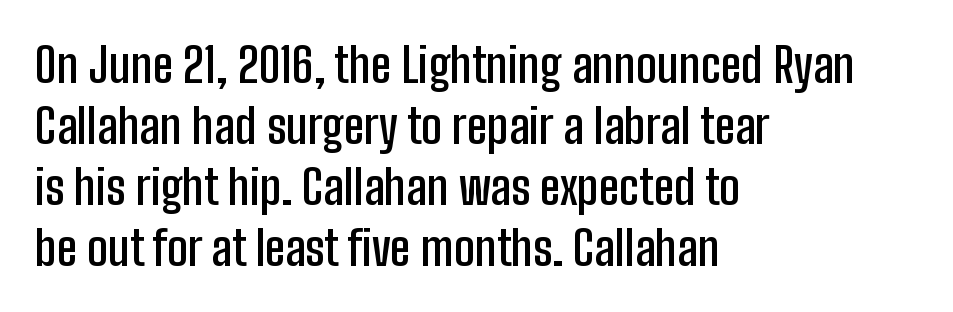
Q: Is the text bold? A: Semi-bold.
Q: Is the text italic (slanted)? A: No, it is upright.
Q: Is the typeface a serif or a sans-serif typeface? A: Sans-serif.
Q: Is the text underlined? A: No.
Q: How is the paragraph aligned? A: Left-aligned.
Q: Is the spacing between letters normal or unusually wide? A: Normal.
Q: Is the spacing between lines tight, normal or loose? A: Normal.
Q: Width (condensed, normal, or wide)? A: Condensed.
Q: Stroke contrast? A: Low.
Q: x-height? A: Medium.
Q: Monospaced? A: No.
